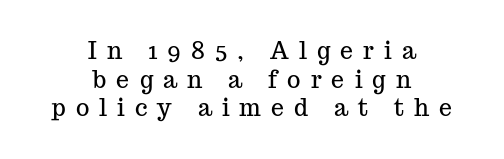
Q: Is the text italic (slanted)? A: No, it is upright.
Q: Is the text underlined? A: No.
Q: How is the paragraph aligned? A: Centered.
Q: Is the spacing between letters normal or unusually wide? A: Unusually wide.
Q: Is the spacing between lines tight, normal or loose? A: Normal.
